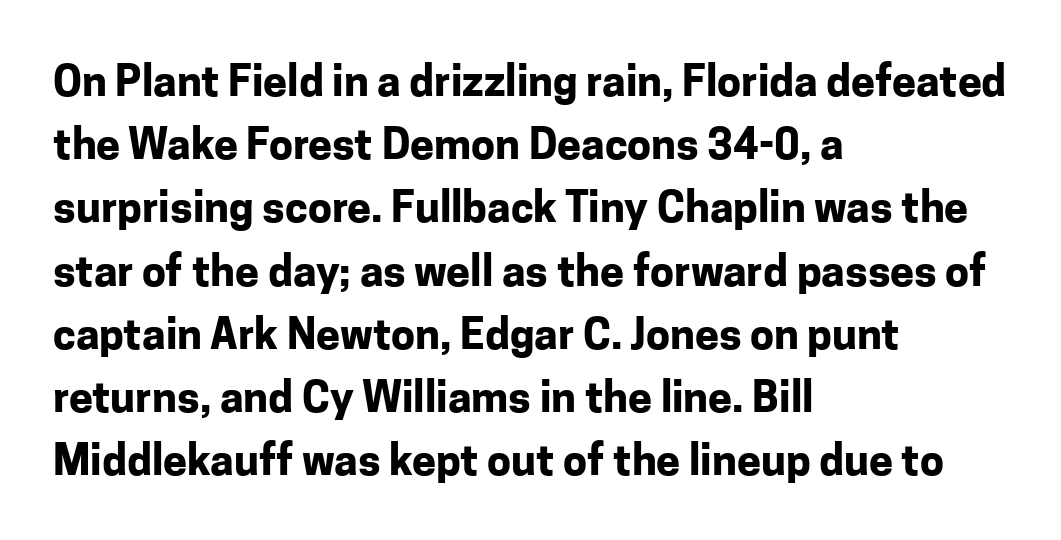
The image shows 43 px bold sans-serif type, upright; set left-aligned, normal line spacing (1.47x), normal letter spacing, not underlined; low stroke contrast and a medium x-height.
